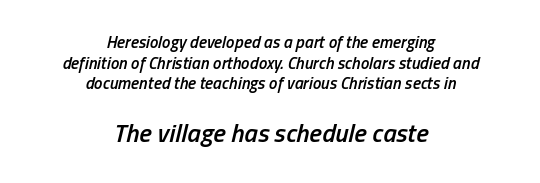
Q: Is the text bold? A: Semi-bold.
Q: Is the text italic (slanted)? A: Yes, it leans right by about 13 degrees.
Q: Is the text underlined? A: No.
Q: How is the paragraph aligned? A: Centered.
Q: Is the spacing between letters normal or unusually wide? A: Normal.
Q: Which block of text is set in a larger size, the first (top) or the second (bottom)? A: The second (bottom) one.
